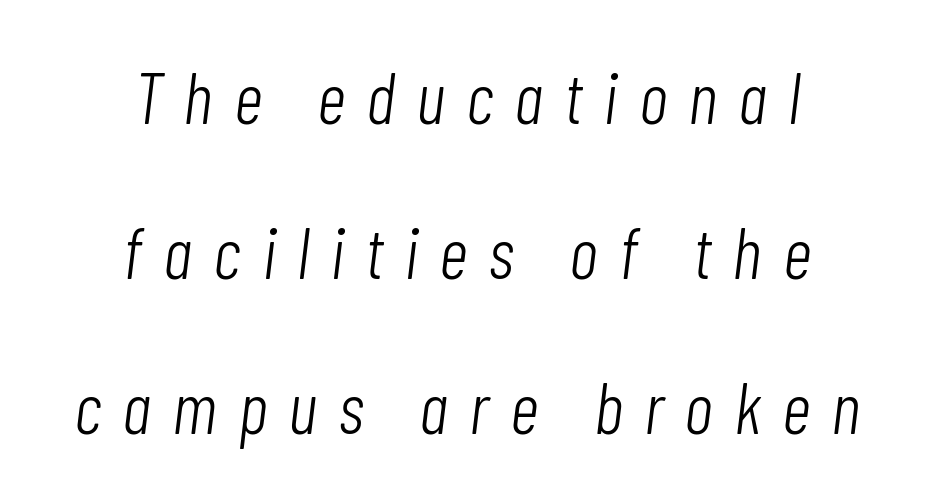
Q: Is the text bold? A: No.
Q: Is the text italic (slanted)? A: Yes, it leans right by about 7 degrees.
Q: Is the text underlined? A: No.
Q: How is the paragraph aligned? A: Centered.
Q: Is the spacing between letters normal or unusually wide? A: Unusually wide.
Q: Is the spacing between lines tight, normal or loose? A: Loose.
Q: Width (condensed, normal, or wide)? A: Condensed.
Q: Stroke contrast? A: Low.
Q: x-height? A: Medium.
Q: Monospaced? A: No.
